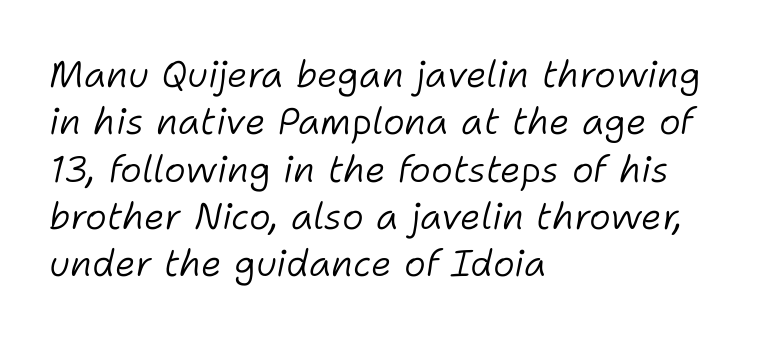
Q: Is the text bold? A: No.
Q: Is the text italic (slanted)? A: Yes, it leans right by about 11 degrees.
Q: Is the text underlined? A: No.
Q: How is the paragraph aligned? A: Left-aligned.
Q: Is the spacing between letters normal or unusually wide? A: Normal.
Q: Is the spacing between lines tight, normal or loose? A: Normal.
Q: Width (condensed, normal, or wide)? A: Normal.
Q: Stroke contrast? A: Low.
Q: x-height? A: Medium.
Q: Monospaced? A: No.
